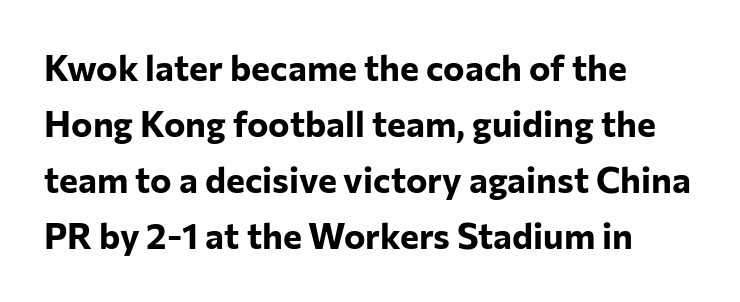
Q: Is the text bold? A: Yes.
Q: Is the text italic (slanted)? A: No, it is upright.
Q: Is the typeface a serif or a sans-serif typeface? A: Sans-serif.
Q: Is the text underlined? A: No.
Q: How is the paragraph aligned? A: Left-aligned.
Q: Is the spacing between letters normal or unusually wide? A: Normal.
Q: Is the spacing between lines tight, normal or loose? A: Normal.
Q: Width (condensed, normal, or wide)? A: Normal.
Q: Stroke contrast? A: Low.
Q: x-height? A: Medium.
Q: Monospaced? A: No.
